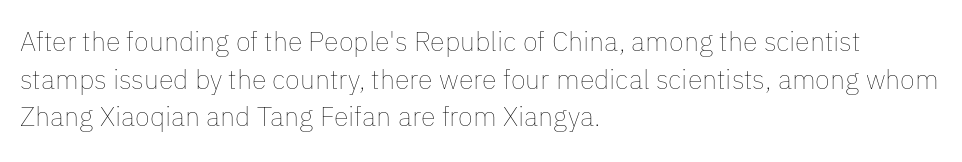
Notice how the stems are strictly vertical — no italics here. A bare baseline throughout the passage. Inter-character spacing is left at the font's built-in metrics. Vertical spacing — default. The ragged edge is on the right, which tells us the setting is flush left. The font sits on the lighter half of the weight spectrum, regular included.
